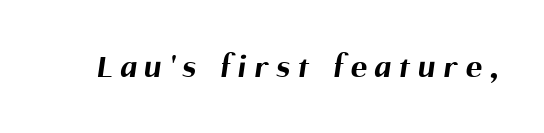
Q: Is the text bold? A: Yes.
Q: Is the typeface a serif or a sans-serif typeface? A: Sans-serif.
Q: Is the text underlined? A: No.
Q: Is the spacing between letters normal or unusually wide? A: Unusually wide.
Q: Width (condensed, normal, or wide)? A: Normal.
Q: Stroke contrast? A: Medium.
Q: x-height? A: Medium.
Q: Monospaced? A: No.
